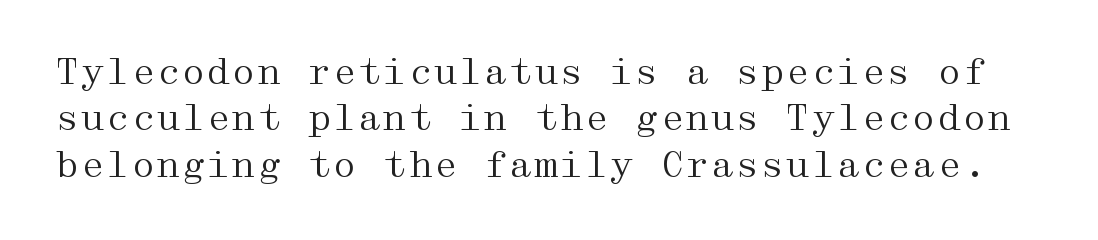
{"serif": "yes", "italic": "no", "bold": "no", "weight": "regular", "width": "wide", "stroke_contrast": "medium", "x_height": "medium", "underline": "no", "line_spacing": "normal", "line_spacing_ratio": 1.29, "letter_spacing": "normal", "letter_spacing_em": 0.0, "glyph_px": 36}
